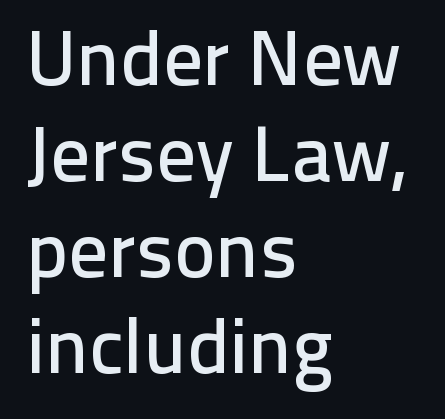
{"serif": "no", "italic": "no", "width": "normal", "stroke_contrast": "low", "x_height": "medium", "monospaced": "no", "underline": "no", "align": "left", "line_spacing_ratio": 1.23, "letter_spacing": "normal", "letter_spacing_em": 0.0, "glyph_px": 78}
